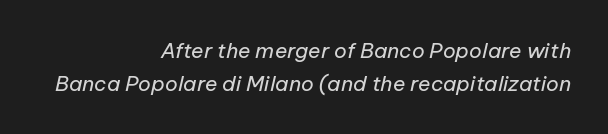
The image shows 21 px text type, italic (leaning right); set right-aligned, normal line spacing (1.57x), normal letter spacing, not underlined.
